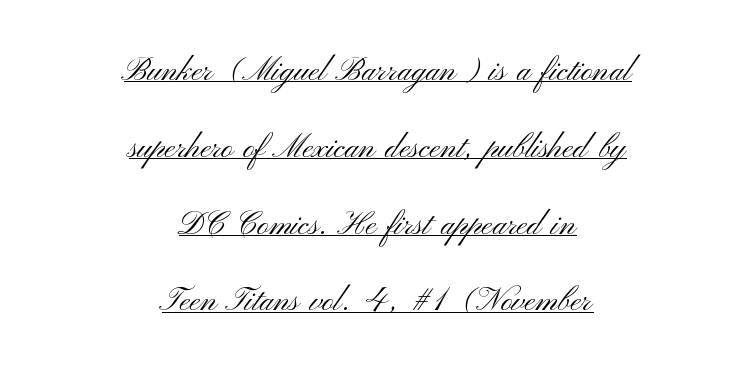
The letters advance in unequal steps, a hallmark of proportional type. Unlike a traditional serif, this face leaves its strokes unadorned. Weight: regular or lighter. Students, note that the glyphs here touch the page at normal intervals. Caption: multi-line text, centered on the measure.
